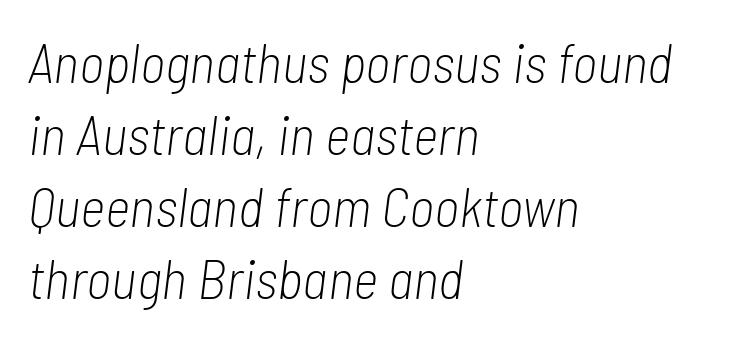
Posture: slanted. The letters look calm and open, with moderate or lighter stems. The face used here is proportionally spaced, like ordinary book or web type. Line starts are locked; line ends wander.
